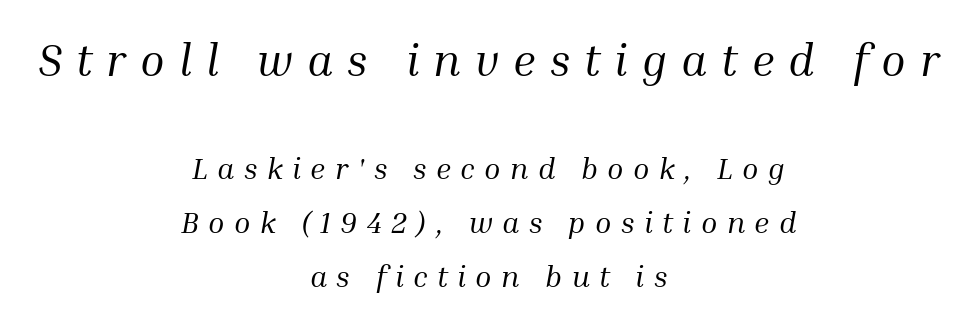
{"serif": "yes", "italic": "yes", "lean": "right", "slant_degrees": 10, "bold": "no", "weight": "regular", "width": "normal", "stroke_contrast": "medium", "x_height": "medium", "monospaced": "no", "underline": "no", "align": "center", "line_spacing_ratio": 1.8, "letter_spacing": "wide", "letter_spacing_em": 0.31, "larger_block": "first", "size_ratio": 1.5, "glyph_px": 45}
